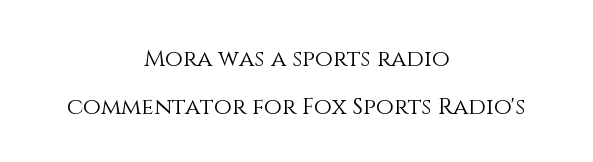
Words appear dense and cohesive because spacing is normal. The typeface has the unassuming heft of standard copy or less. Only glyphs here, with clear space below each row. What's the leading like? Stretched, with rows far apart.
